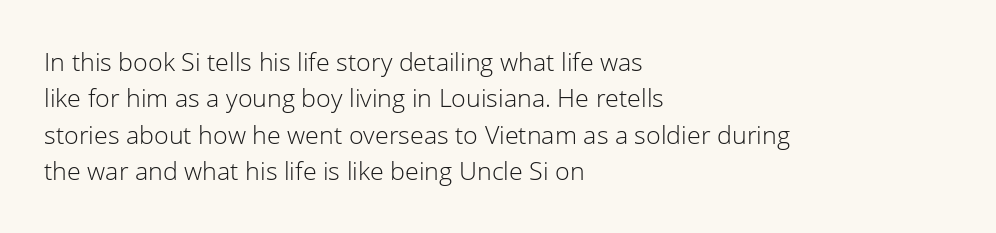
Q: Is the text bold? A: No.
Q: Is the text italic (slanted)? A: No, it is upright.
Q: Is the text underlined? A: No.
Q: How is the paragraph aligned? A: Left-aligned.
Q: Is the spacing between letters normal or unusually wide? A: Normal.
Q: Is the spacing between lines tight, normal or loose? A: Normal.
